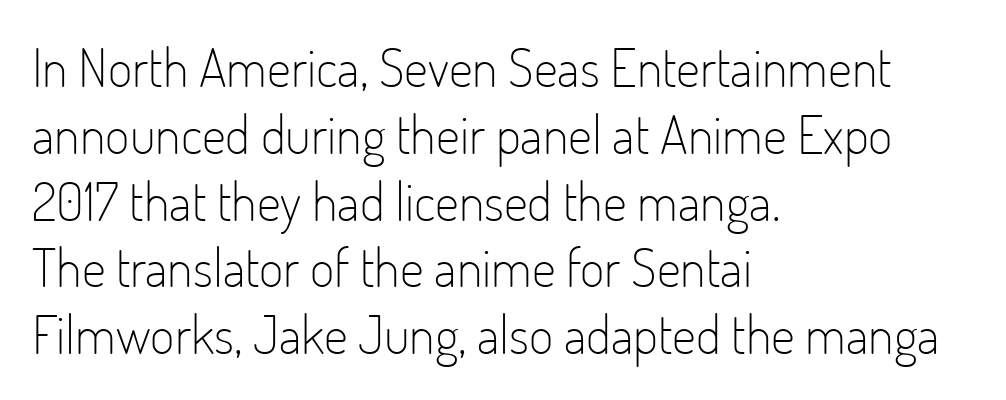
{"serif": "no", "italic": "no", "bold": "no", "weight": "light", "width": "condensed", "stroke_contrast": "low", "x_height": "small", "monospaced": "no", "underline": "no", "align": "left", "line_spacing": "normal", "line_spacing_ratio": 1.26, "letter_spacing": "normal", "letter_spacing_em": 0.0, "glyph_px": 53}
